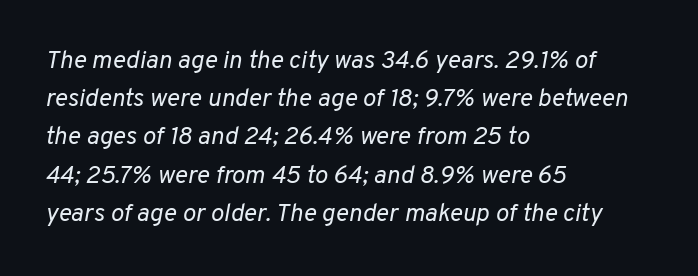
The image shows 25 px text type, italic (leaning right); set left-aligned, normal line spacing (1.53x), normal letter spacing, not underlined.
